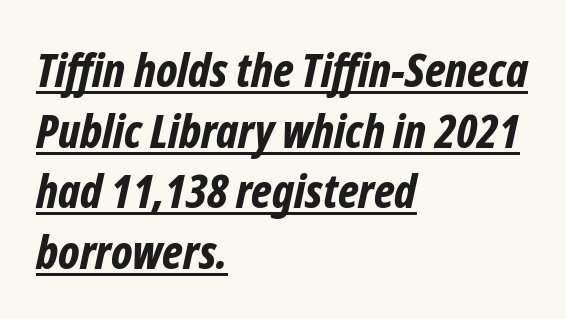
The image shows 47 px bold, condensed type, italic (leaning right); set left-aligned, normal line spacing (1.29x), normal letter spacing, underlined; low stroke contrast and a medium x-height.
